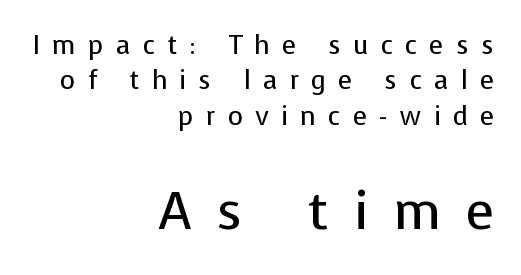
The image shows 53 px regular-weight sans-serif type, upright; set right-aligned, normal line spacing (1.36x), unusually wide letter spacing (+0.47 em), not underlined; the second (bottom) block is 2.04x larger; low stroke contrast and a medium x-height.
